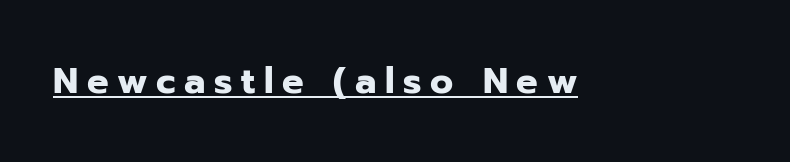
The image shows 36 px heavy sans-serif type, upright; set unusually wide letter spacing (+0.24 em), underlined; low stroke contrast and a medium x-height.
